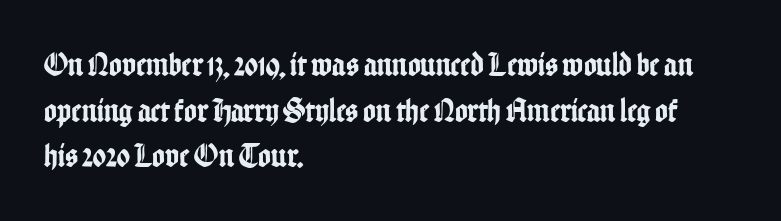
{"serif": "no", "italic": "no", "width": "condensed", "stroke_contrast": "low", "x_height": "medium", "monospaced": "no", "underline": "no", "align": "left", "line_spacing": "normal", "line_spacing_ratio": 1.34, "letter_spacing": "normal", "letter_spacing_em": 0.0, "glyph_px": 34}
